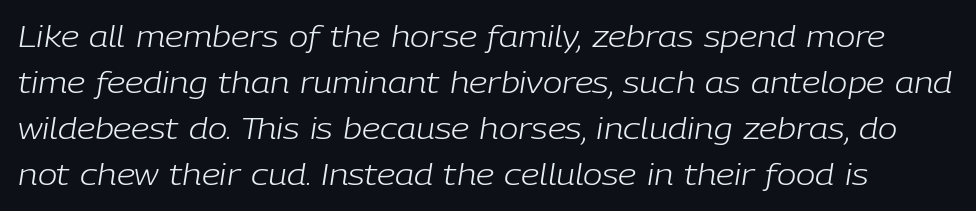
The image shows 29 px light type, italic (leaning right); set normal line spacing (1.59x), normal letter spacing, not underlined; low stroke contrast and a medium x-height.
